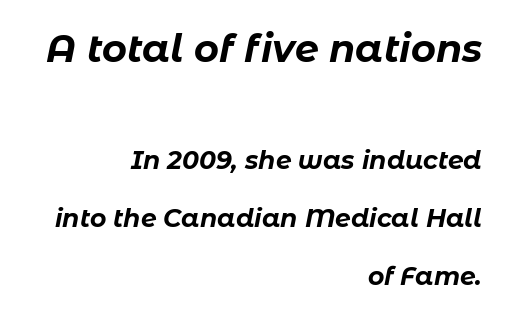
Q: Is the text bold? A: Yes.
Q: Is the text italic (slanted)? A: Yes, it leans right by about 11 degrees.
Q: Is the text underlined? A: No.
Q: How is the paragraph aligned? A: Right-aligned.
Q: Is the spacing between letters normal or unusually wide? A: Normal.
Q: Is the spacing between lines tight, normal or loose? A: Loose.
Q: Which block of text is set in a larger size, the first (top) or the second (bottom)? A: The first (top) one.
Q: Width (condensed, normal, or wide)? A: Normal.
Q: Stroke contrast? A: Low.
Q: x-height? A: Medium.
Q: Monospaced? A: No.
